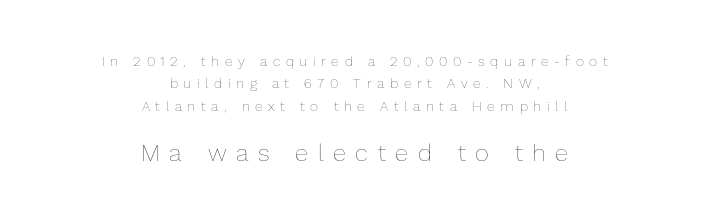
No word sits above an underline. Quick note: interline space is typical. Is the type heavy? It reads as light-to-regular instead. Italic: no, the glyphs are upright roman.
